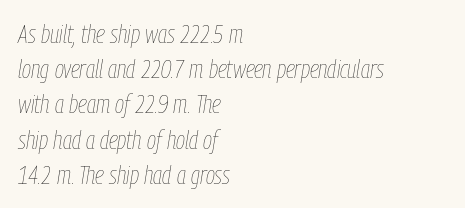
{"italic": "yes", "lean": "right", "slant_degrees": 9, "bold": "no", "underline": "no", "align": "left", "line_spacing": "normal", "line_spacing_ratio": 1.41, "letter_spacing": "normal", "letter_spacing_em": 0.0, "glyph_px": 25}
